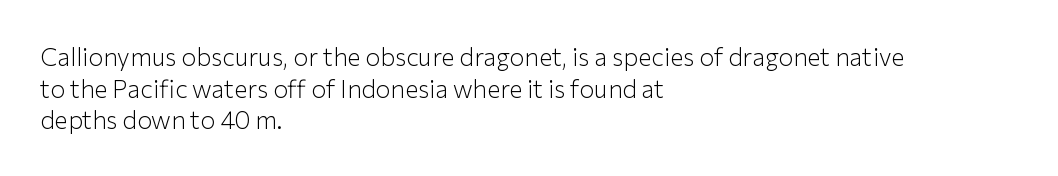
The image shows 25 px text type, upright; set left-aligned, normal line spacing (1.27x), normal letter spacing, not underlined.
